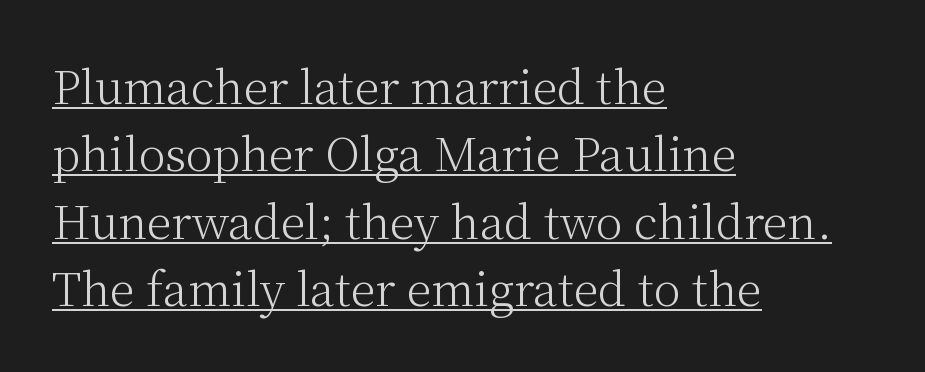
{"serif": "yes", "italic": "no", "bold": "no", "weight": "light", "width": "normal", "stroke_contrast": "medium", "x_height": "medium", "monospaced": "no", "underline": "yes", "align": "left", "line_spacing": "normal", "line_spacing_ratio": 1.5, "letter_spacing": "normal", "letter_spacing_em": 0.0, "glyph_px": 45}
